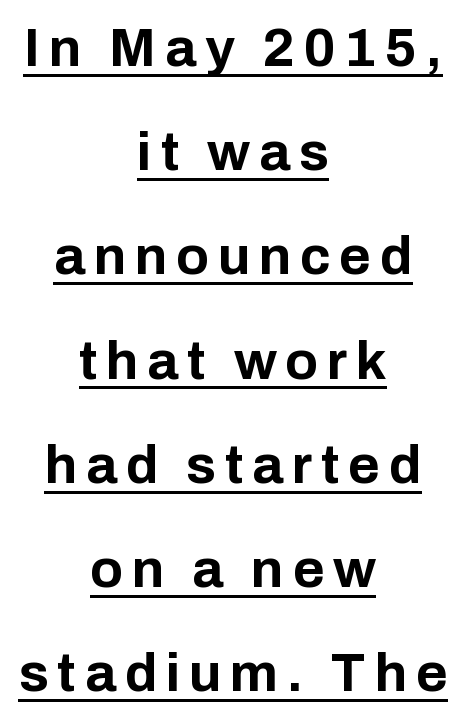
Underline: present. Varying glyph widths throughout — classic text-font behaviour. These lines stand farther apart than default settings would place them. Ordinary non-slanted type is in use. The passage shown is emphatically bold.
